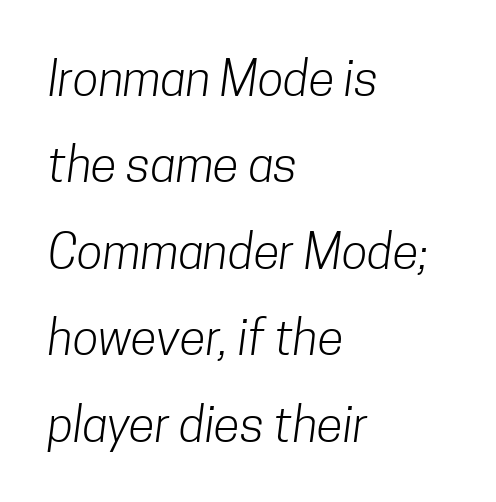
The image shows 48 px light, condensed sans-serif type; set left-aligned, line spacing 1.8x, normal letter spacing, not underlined; low stroke contrast and a medium x-height.
